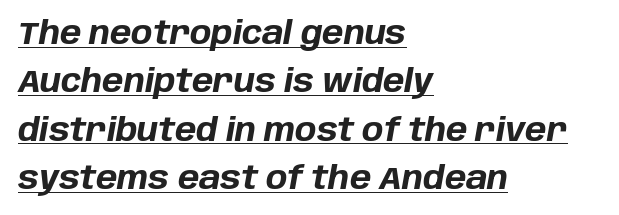
Q: Is the text bold? A: Yes.
Q: Is the text italic (slanted)? A: Yes, it leans right by about 10 degrees.
Q: Is the text underlined? A: Yes.
Q: How is the paragraph aligned? A: Left-aligned.
Q: Is the spacing between letters normal or unusually wide? A: Normal.
Q: Is the spacing between lines tight, normal or loose? A: Normal.
Q: Width (condensed, normal, or wide)? A: Normal.
Q: Stroke contrast? A: Low.
Q: x-height? A: Large.
Q: Monospaced? A: No.
